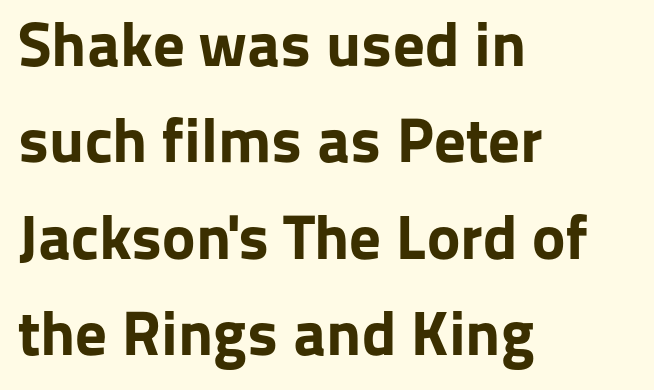
The letters advance in unequal steps, a hallmark of proportional type. Clear beneath every line of the passage. These lines keep a tight, regular rhythm from letter to letter. In CSS terms this would be text-align: left.
